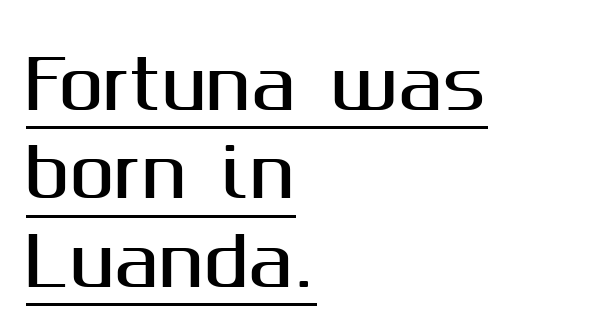
Q: Is the text italic (slanted)? A: No, it is upright.
Q: Is the typeface a serif or a sans-serif typeface? A: Sans-serif.
Q: Is the text underlined? A: Yes.
Q: How is the paragraph aligned? A: Left-aligned.
Q: Is the spacing between letters normal or unusually wide? A: Normal.
Q: Is the spacing between lines tight, normal or loose? A: Normal.
Q: Width (condensed, normal, or wide)? A: Normal.
Q: Stroke contrast? A: Medium.
Q: x-height? A: Medium.
Q: Monospaced? A: No.
